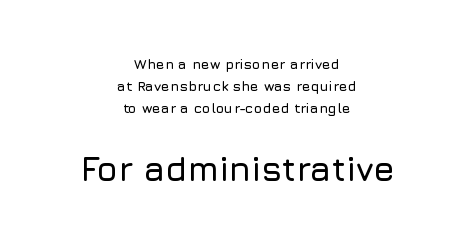
Tracking here is standard; glyphs follow each other at the usual distance. Evenly set lines give the paragraph a standard silhouette. Type size steps up from the first block to the second. You can tell from the bare stems that sans-serif type was used. Character widths vary here, with narrow letters taking less room than wide ones. A student would call this center alignment; a typographer would say set centered.
